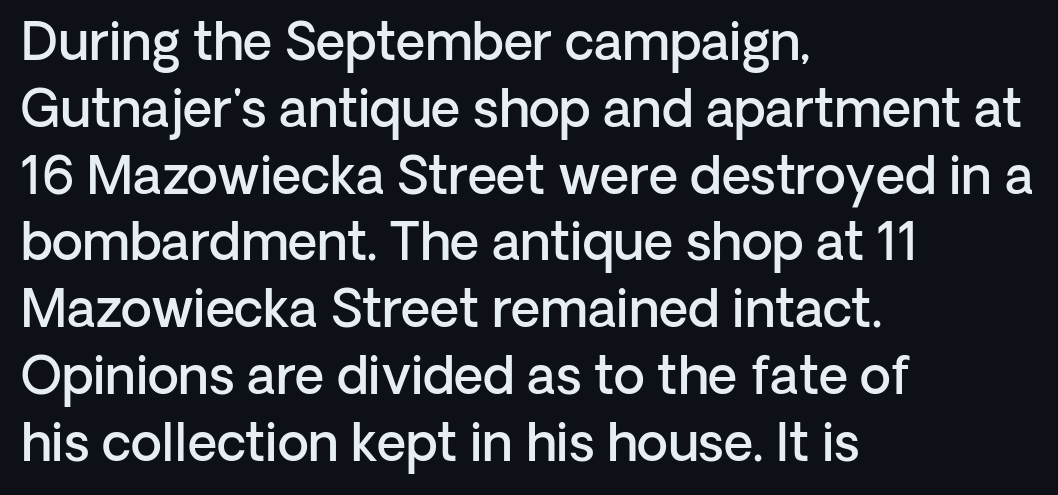
The compositor pushed each line to the left boundary. Think of a printed novel: that variable character pitch is what you see here. This sample uses an upright cut, with every glyph sitting square on the baseline. A typesetter would call this leading conventional body-copy spacing.
